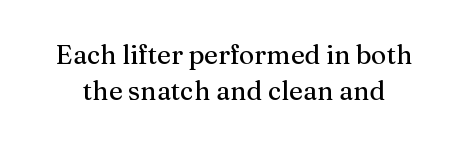
The image shows 26 px text type, upright; set normal line spacing (1.4x), normal letter spacing, not underlined.
